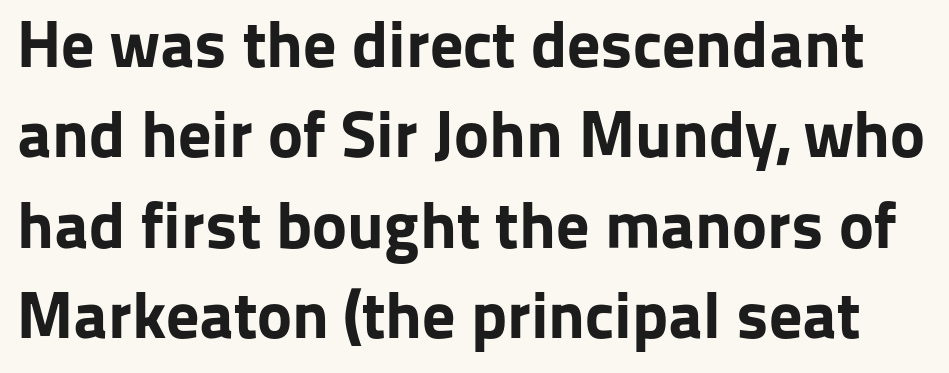
These lines are rendered in a variable-pitch font. Nobody drew a line under any word here. Italic: no, the glyphs are upright roman. The rendering shows plain stroke endings on the letterforms — a sans-serif design.
